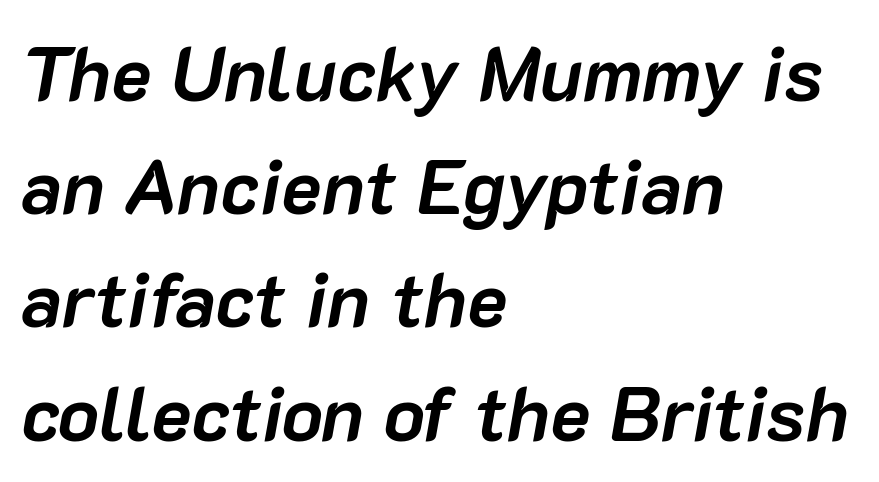
The image shows 76 px semibold type, italic (leaning right); set left-aligned, normal line spacing (1.49x), normal letter spacing, not underlined; low stroke contrast and a medium x-height.
